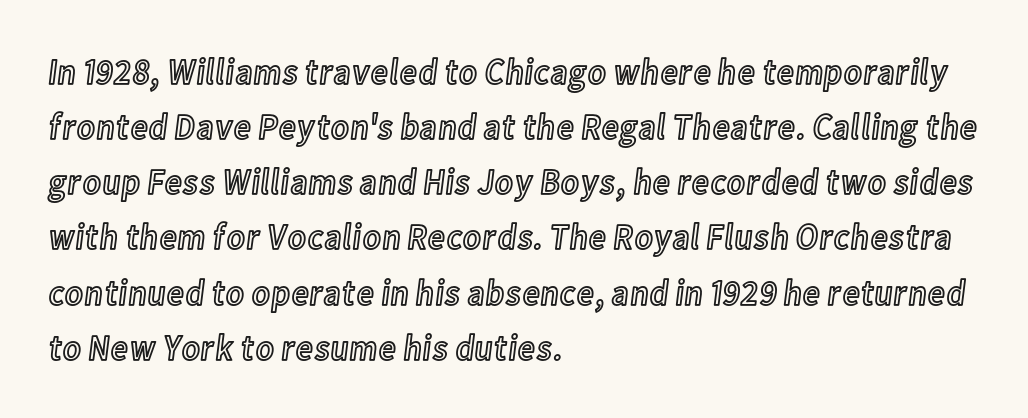
{"width": "condensed", "x_height": "medium", "monospaced": "no", "underline": "no", "align": "left", "line_spacing": "normal", "line_spacing_ratio": 1.49, "letter_spacing": "normal", "letter_spacing_em": 0.0, "glyph_px": 37}
